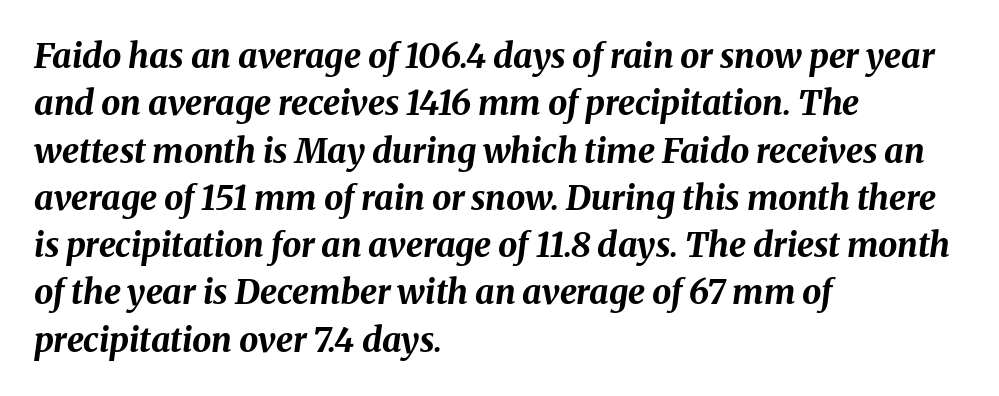
The image shows 34 px bold type, italic (leaning right); set left-aligned, normal line spacing (1.39x), normal letter spacing, not underlined; medium stroke contrast and a medium x-height.
